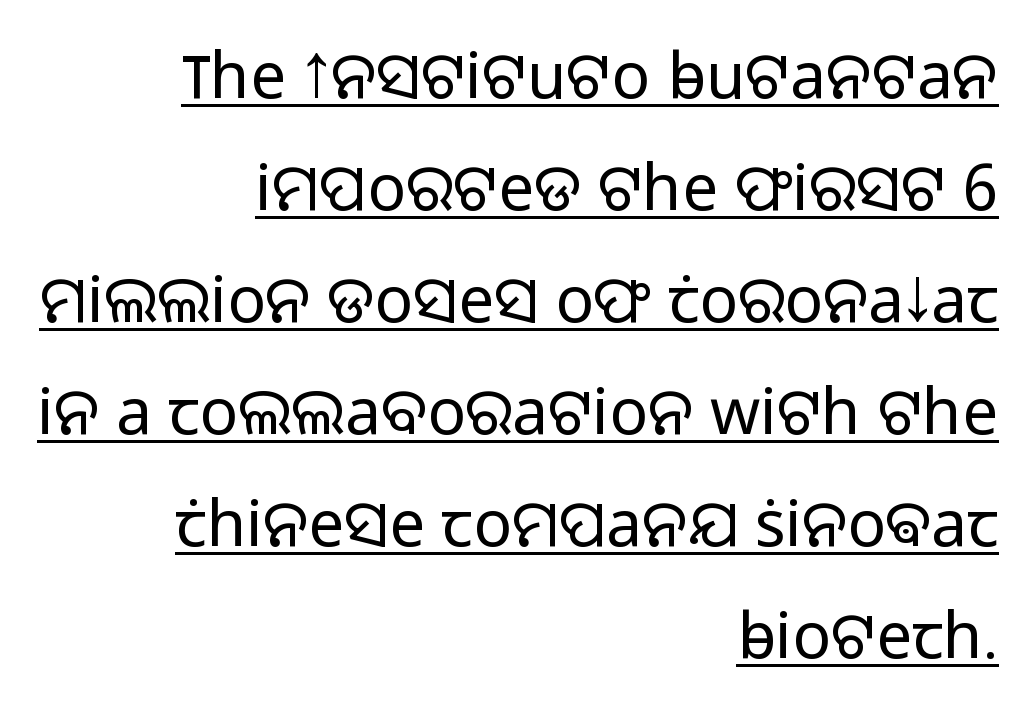
{"serif": "no", "italic": "no", "bold": "no", "weight": "light", "width": "normal", "stroke_contrast": "low", "x_height": "medium", "monospaced": "no", "underline": "yes", "align": "right", "line_spacing_ratio": 1.75, "letter_spacing": "normal", "letter_spacing_em": 0.0, "glyph_px": 64}
